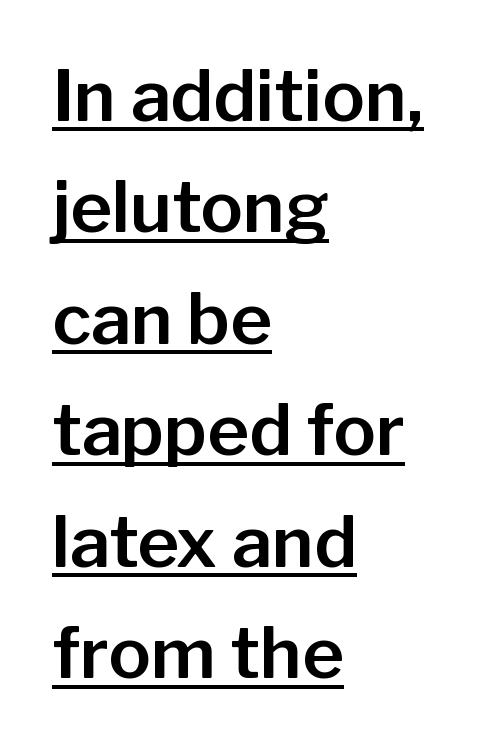
The rows are spaced the way most documents space them. It's the straight-up-and-down kind of type. Does a line run under the words? Yes, clearly. Looks like regular typesetting: each glyph gets only the width it needs.
